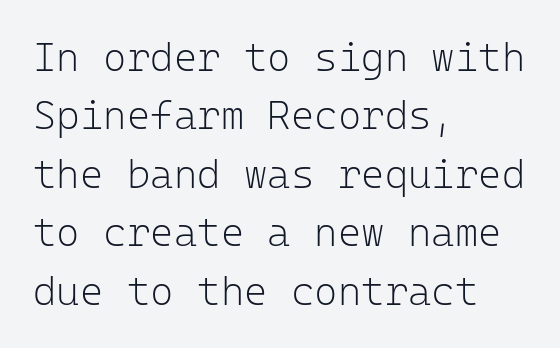
Note the uniform advance width — an 'i' takes as much space as an 'm'. No word sits above an underline. One glance says typical: line gaps are just what's usual. The typeface chosen for these lines omits serifs. Glyph-to-glyph distance matches everyday printed text. If you drew a ruler down the left edge, every line would touch it.
